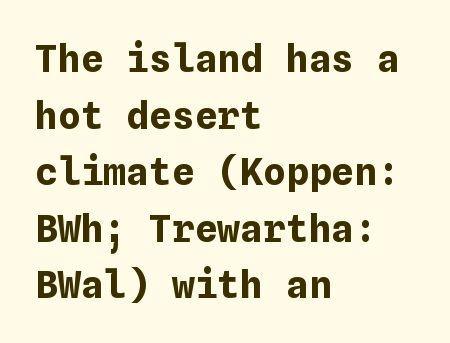
{"italic": "no", "bold": "yes", "weight": "bold", "width": "normal", "stroke_contrast": "low", "x_height": "medium", "underline": "no", "align": "left", "line_spacing": "normal", "line_spacing_ratio": 1.49, "letter_spacing": "normal", "letter_spacing_em": 0.0, "glyph_px": 38}
